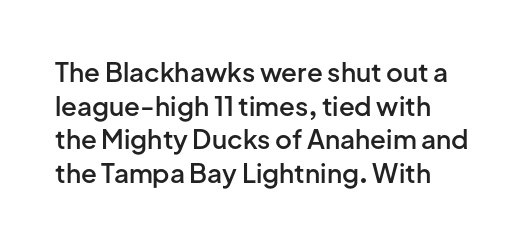
{"italic": "no", "bold": "semi", "underline": "no", "align": "left", "line_spacing": "normal", "line_spacing_ratio": 1.29, "letter_spacing": "normal", "letter_spacing_em": 0.0, "glyph_px": 26}
